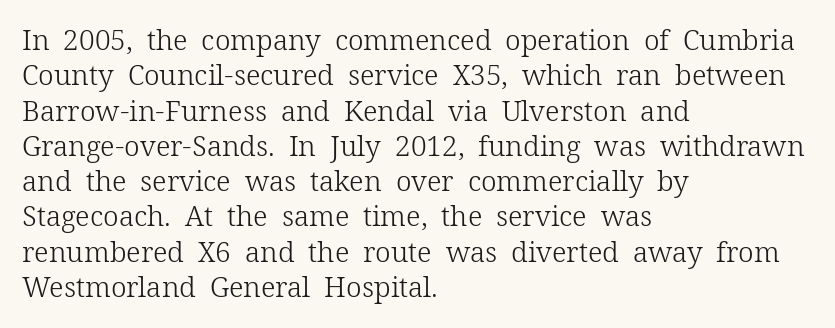
{"serif": "yes", "italic": "no", "bold": "no", "weight": "light", "width": "normal", "stroke_contrast": "low", "x_height": "medium", "monospaced": "no", "underline": "no", "align": "left", "line_spacing": "normal", "line_spacing_ratio": 1.26, "letter_spacing": "normal", "letter_spacing_em": 0.0, "glyph_px": 28}
